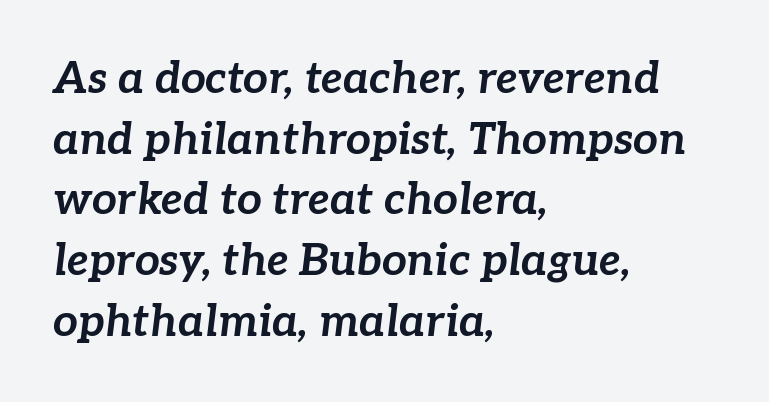
This sample has the flowing, uneven cadence of proportional lettering. Caption: bold face, heavy strokes. Observe the ordinary spacing: letters are neighbours, not strangers. Normally led — the rows are evenly, conventionally spaced. Has an underline been added? It has not. The specimen reads as italic at a glance.
